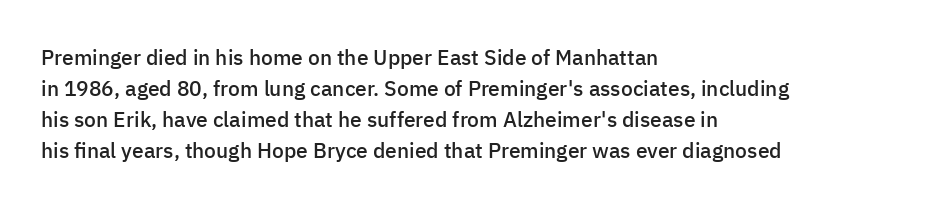
Q: Is the text bold? A: Semi-bold.
Q: Is the text italic (slanted)? A: No, it is upright.
Q: Is the text underlined? A: No.
Q: How is the paragraph aligned? A: Left-aligned.
Q: Is the spacing between letters normal or unusually wide? A: Normal.
Q: Is the spacing between lines tight, normal or loose? A: Normal.
